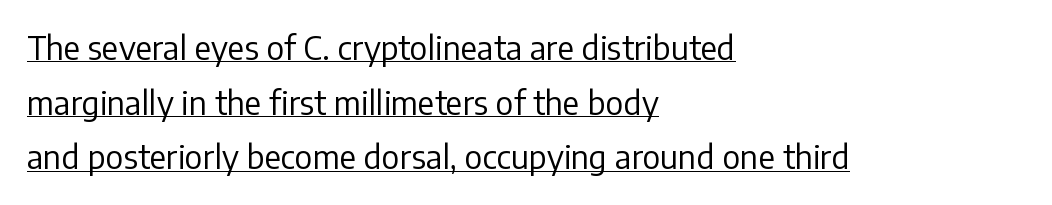
You can tell it's not italic because the verticals are truly vertical. If you drew a ruler down the left edge, every line would touch it. This rendering leaves character spacing at its baseline value. Serifs: no, the terminals of the letterforms are clean.
